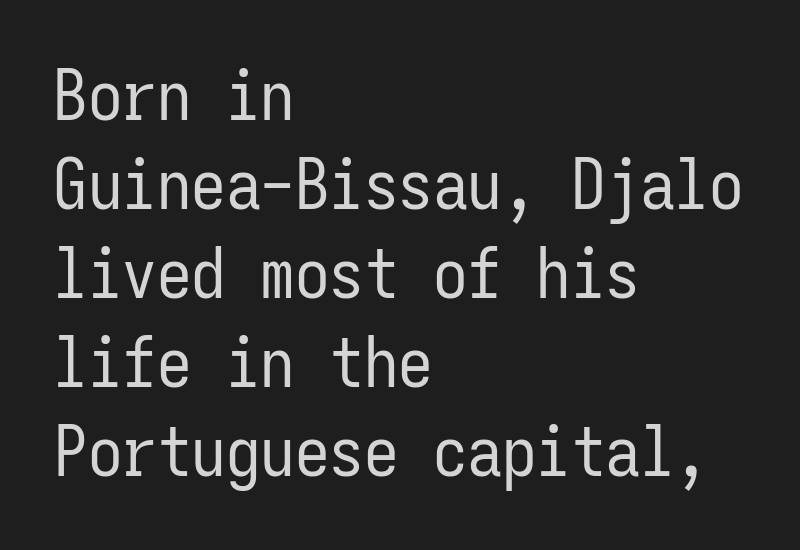
{"serif": "no", "italic": "no", "bold": "no", "weight": "regular", "width": "condensed", "stroke_contrast": "low", "x_height": "medium", "monospaced": "yes", "underline": "no", "align": "left", "line_spacing": "normal", "line_spacing_ratio": 1.29, "letter_spacing": "normal", "letter_spacing_em": 0.0, "glyph_px": 69}
